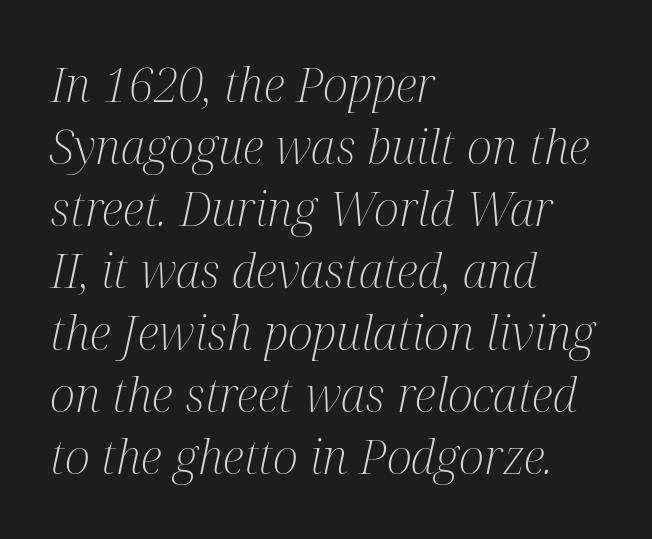
The image shows 48 px light, condensed serif type, italic (leaning right); set left-aligned, normal line spacing (1.29x), normal letter spacing, not underlined; medium stroke contrast and a medium x-height.
